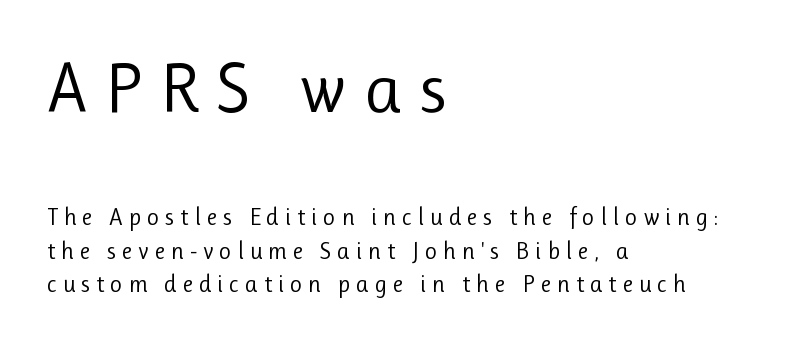
{"serif": "no", "italic": "no", "bold": "no", "weight": "regular", "width": "normal", "stroke_contrast": "low", "x_height": "medium", "monospaced": "no", "underline": "no", "align": "left", "line_spacing": "normal", "line_spacing_ratio": 1.4, "letter_spacing": "wide", "letter_spacing_em": 0.24, "larger_block": "first", "size_ratio": 2.96, "glyph_px": 71}
